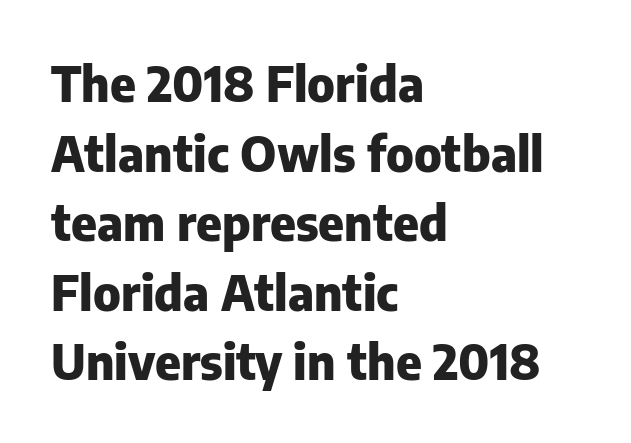
Q: Is the text bold? A: Yes.
Q: Is the text italic (slanted)? A: No, it is upright.
Q: Is the typeface a serif or a sans-serif typeface? A: Sans-serif.
Q: Is the text underlined? A: No.
Q: How is the paragraph aligned? A: Left-aligned.
Q: Is the spacing between letters normal or unusually wide? A: Normal.
Q: Is the spacing between lines tight, normal or loose? A: Normal.
Q: Width (condensed, normal, or wide)? A: Normal.
Q: Stroke contrast? A: Low.
Q: x-height? A: Medium.
Q: Monospaced? A: No.
